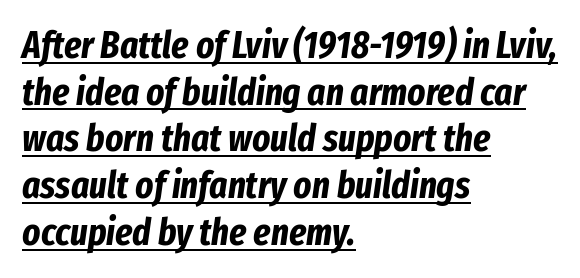
Left-aligned paragraph, ragged on the right. The face used here is rendered with its standard letterfit. Is this a fixed-width face? No — the glyphs have proportional, varying widths. It's the slanting kind of type.
